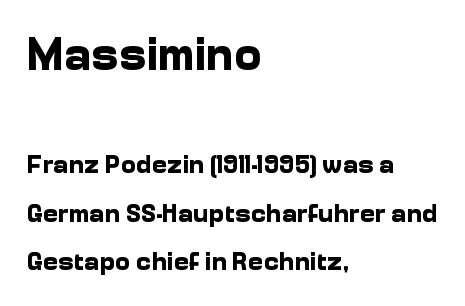
Each letter keeps its own natural width here, so spacing adapts to shape. Size contrast runs from large at the top to small at the bottom. If you drew a line through each stem, it would be perfectly vertical. Font category for this specimen: sans-serif.
